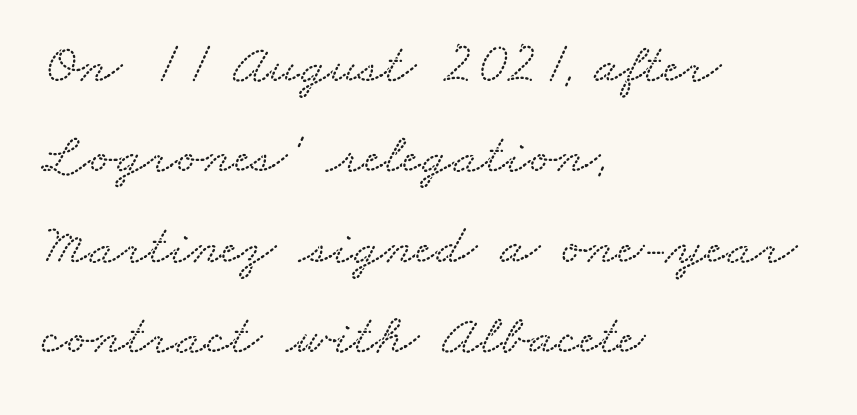
The image shows 58 px wide serif type; set left-aligned, normal line spacing (1.56x), normal letter spacing, not underlined; medium stroke contrast and a small x-height.
